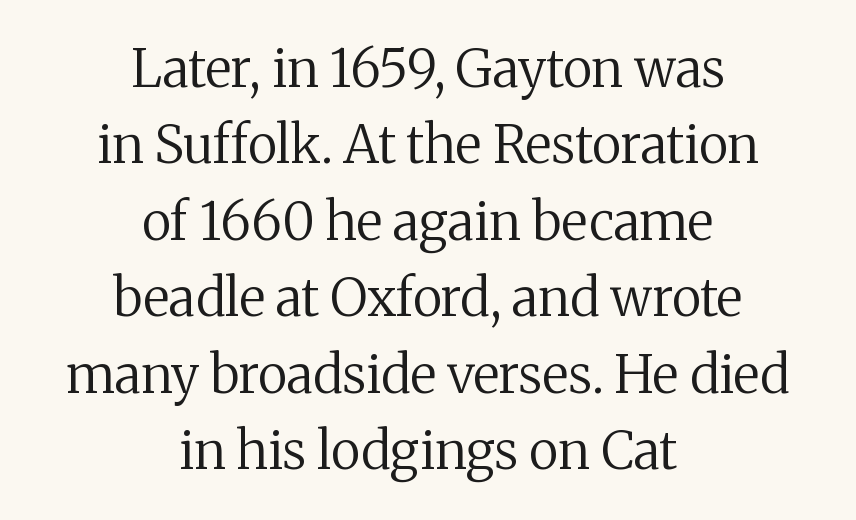
The image shows 52 px regular-weight serif type, upright; set centered, normal line spacing (1.47x), normal letter spacing, not underlined; medium stroke contrast and a medium x-height.
